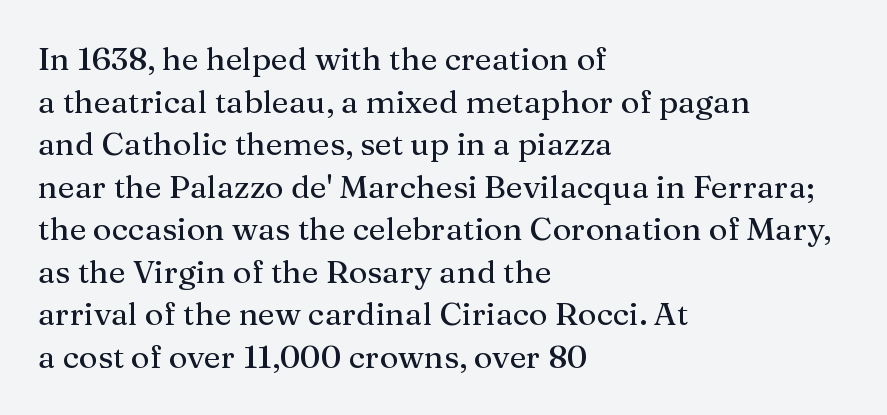
{"serif": "yes", "italic": "no", "width": "normal", "stroke_contrast": "medium", "x_height": "medium", "monospaced": "no", "underline": "no", "align": "left", "line_spacing": "normal", "line_spacing_ratio": 1.33, "letter_spacing": "normal", "letter_spacing_em": 0.0, "glyph_px": 32}
